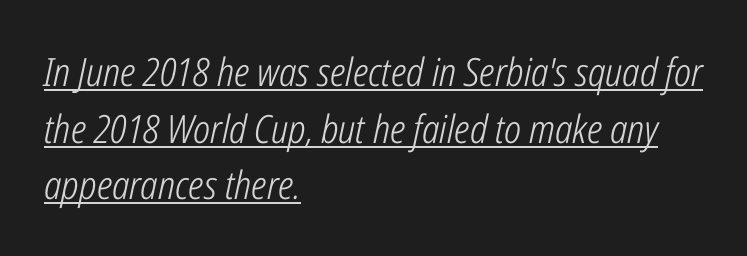
{"italic": "yes", "lean": "right", "slant_degrees": 12, "bold": "no", "weight": "light", "width": "condensed", "stroke_contrast": "low", "x_height": "medium", "monospaced": "no", "underline": "yes", "align": "left", "line_spacing": "normal", "line_spacing_ratio": 1.45, "letter_spacing": "normal", "letter_spacing_em": 0.0, "glyph_px": 39}
